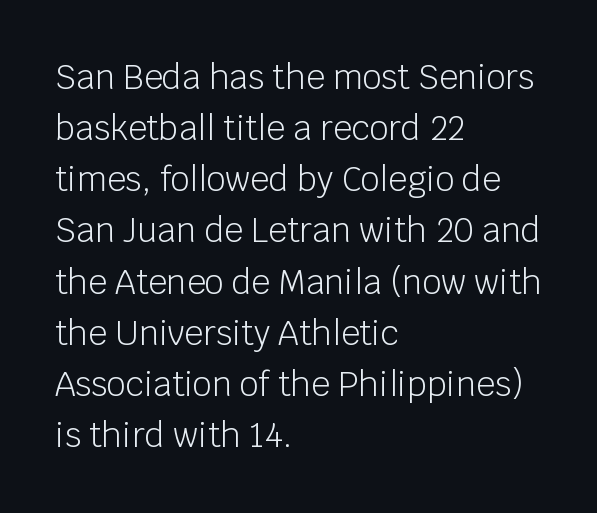
The image shows 33 px light sans-serif type, upright; set left-aligned, normal line spacing (1.55x), normal letter spacing, not underlined; low stroke contrast and a large x-height.
